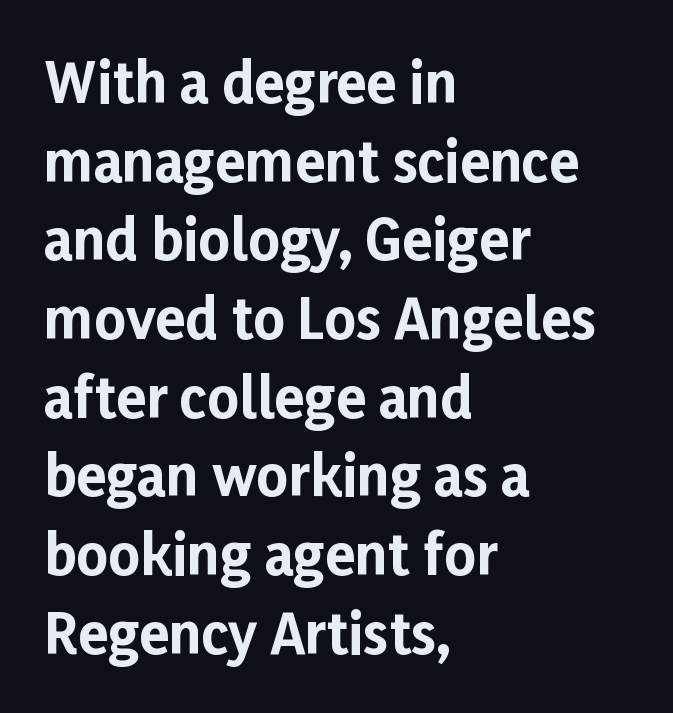
Q: Is the text bold? A: Yes.
Q: Is the text italic (slanted)? A: No, it is upright.
Q: Is the typeface a serif or a sans-serif typeface? A: Sans-serif.
Q: Is the text underlined? A: No.
Q: How is the paragraph aligned? A: Left-aligned.
Q: Is the spacing between letters normal or unusually wide? A: Normal.
Q: Is the spacing between lines tight, normal or loose? A: Normal.
Q: Width (condensed, normal, or wide)? A: Normal.
Q: Stroke contrast? A: Low.
Q: x-height? A: Medium.
Q: Monospaced? A: No.
